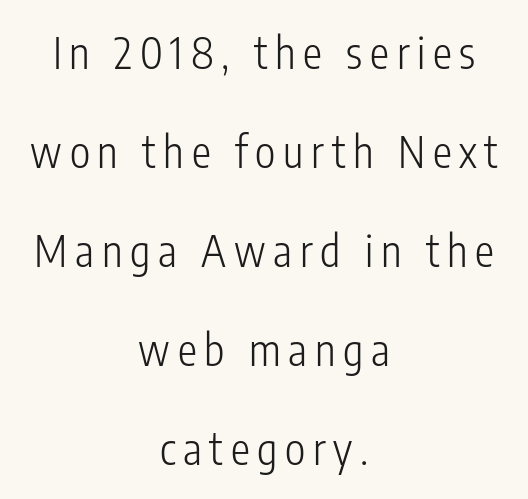
{"serif": "no", "italic": "no", "bold": "no", "weight": "light", "width": "condensed", "stroke_contrast": "low", "x_height": "medium", "monospaced": "no", "underline": "no", "align": "center", "line_spacing": "loose", "line_spacing_ratio": 2.3, "glyph_px": 43}
